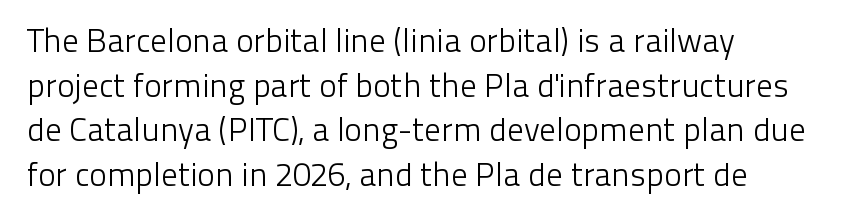
Q: Is the text bold? A: No.
Q: Is the text italic (slanted)? A: No, it is upright.
Q: Is the typeface a serif or a sans-serif typeface? A: Sans-serif.
Q: Is the text underlined? A: No.
Q: How is the paragraph aligned? A: Left-aligned.
Q: Is the spacing between letters normal or unusually wide? A: Normal.
Q: Is the spacing between lines tight, normal or loose? A: Normal.
Q: Width (condensed, normal, or wide)? A: Normal.
Q: Stroke contrast? A: Low.
Q: x-height? A: Medium.
Q: Monospaced? A: No.
